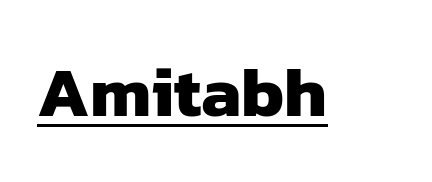
{"serif": "no", "bold": "yes", "weight": "heavy", "width": "normal", "stroke_contrast": "low", "x_height": "medium", "monospaced": "no", "underline": "yes", "letter_spacing": "normal", "letter_spacing_em": 0.0, "glyph_px": 71}
